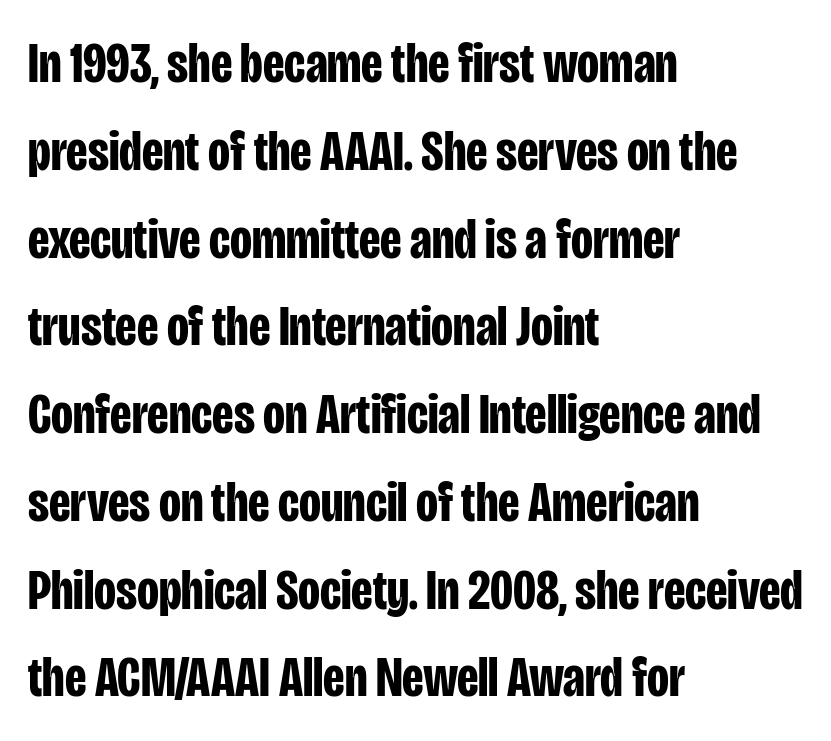
Successive baselines arrive at the customary interval. Looks like regular typesetting: each glyph gets only the width it needs. Anything drawn beneath the words? Only blank space. No italicization has been applied; the sample stays upright. The type family on display is of the sans-serif kind.
